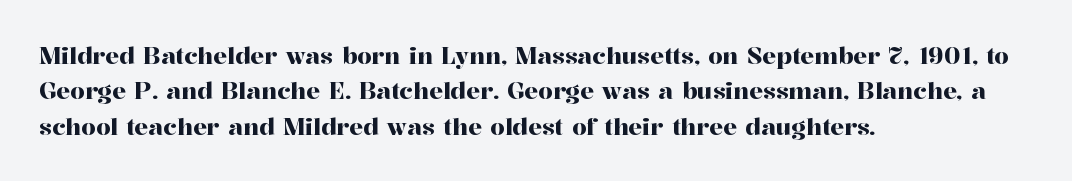
{"italic": "no", "underline": "no", "align": "left", "line_spacing": "normal", "line_spacing_ratio": 1.54, "letter_spacing": "normal", "letter_spacing_em": 0.0, "glyph_px": 23}
